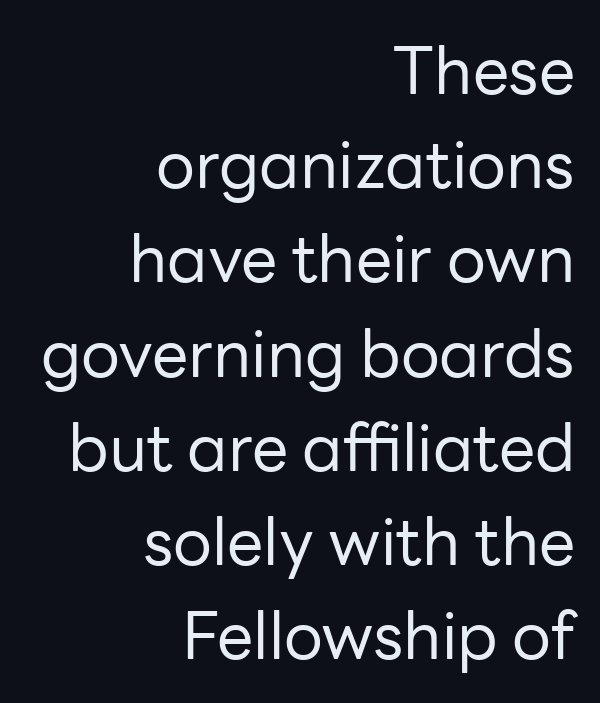
{"serif": "no", "italic": "no", "bold": "no", "weight": "regular", "width": "normal", "stroke_contrast": "low", "x_height": "medium", "monospaced": "no", "underline": "no", "align": "right", "line_spacing": "normal", "line_spacing_ratio": 1.45, "letter_spacing": "normal", "letter_spacing_em": 0.0, "glyph_px": 65}
